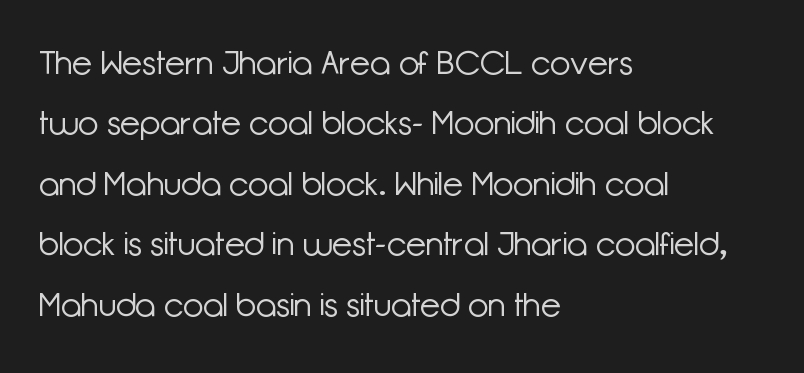
The characters are drawn with everyday or finer stroke widths. Letter spacing: default. Left-aligned paragraph, ragged on the right. The typeface chosen for these lines omits serifs. This rendering features lettering with no underline.
